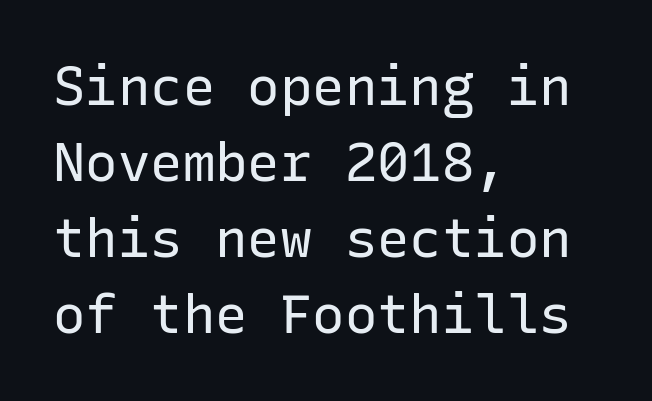
{"serif": "no", "italic": "no", "bold": "no", "weight": "regular", "width": "normal", "stroke_contrast": "low", "x_height": "medium", "monospaced": "yes", "underline": "no", "align": "left", "line_spacing": "normal", "line_spacing_ratio": 1.41, "letter_spacing": "normal", "letter_spacing_em": 0.0, "glyph_px": 54}
